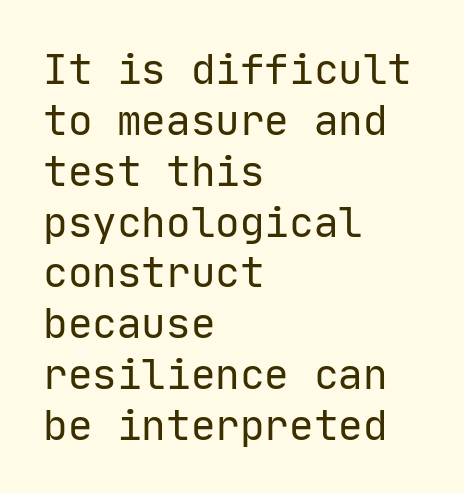
{"serif": "no", "italic": "no", "bold": "no", "weight": "regular", "width": "normal", "stroke_contrast": "low", "x_height": "medium", "monospaced": "yes", "underline": "no", "align": "left", "line_spacing_ratio": 1.24, "letter_spacing": "normal", "letter_spacing_em": 0.0, "glyph_px": 41}
